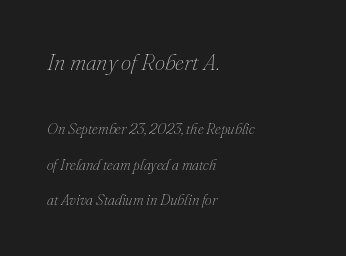
Q: Is the text bold? A: No.
Q: Is the text italic (slanted)? A: Yes, it leans right by about 16 degrees.
Q: Is the text underlined? A: No.
Q: How is the paragraph aligned? A: Left-aligned.
Q: Is the spacing between letters normal or unusually wide? A: Normal.
Q: Is the spacing between lines tight, normal or loose? A: Loose.
Q: Which block of text is set in a larger size, the first (top) or the second (bottom)? A: The first (top) one.
